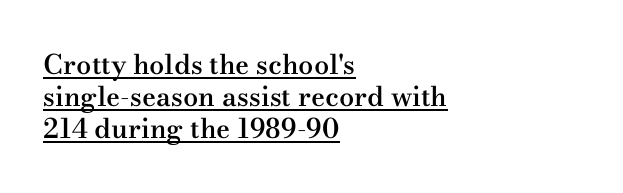
These lines stack with their left ends in a neat column. The lettering holds an erect, upright posture throughout. Emphasis by weight is partial: semibold. What decoration does the sample have? An underline. Look at the tracking — it's just the regular setting, nothing added.
